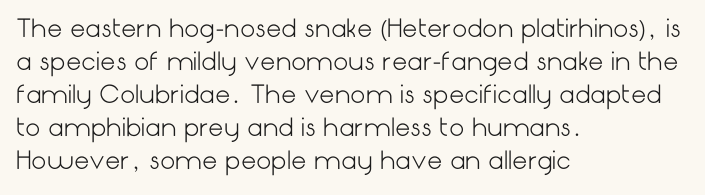
Q: Is the text bold? A: No.
Q: Is the text italic (slanted)? A: No, it is upright.
Q: Is the text underlined? A: No.
Q: How is the paragraph aligned? A: Left-aligned.
Q: Is the spacing between letters normal or unusually wide? A: Normal.
Q: Is the spacing between lines tight, normal or loose? A: Normal.
